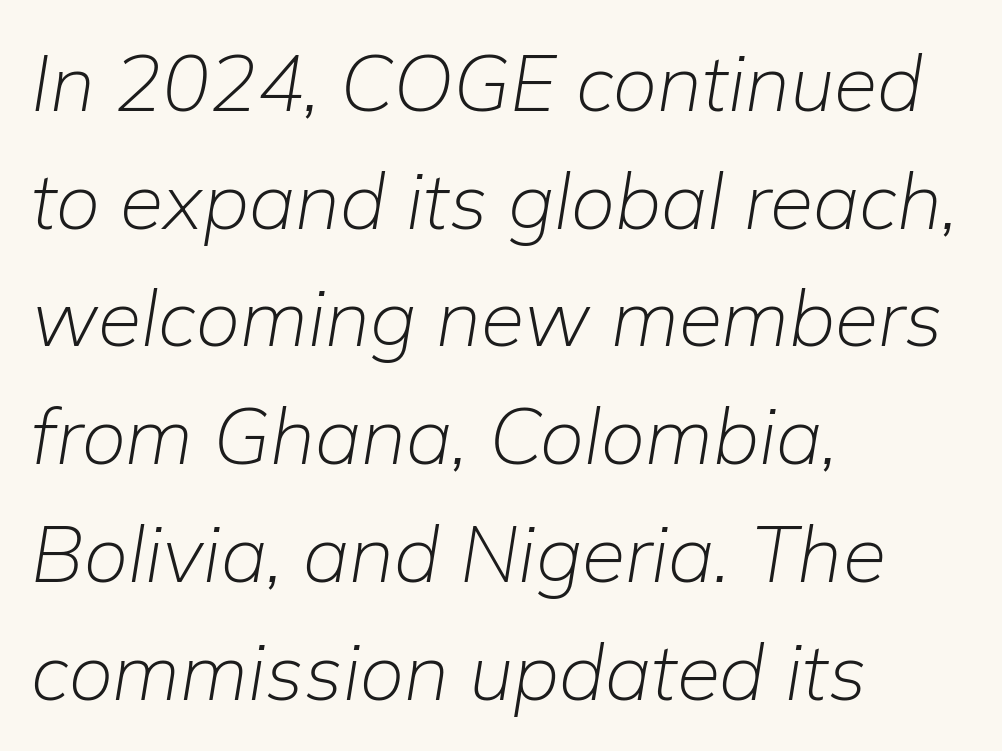
Underlining? Definitely not there. The face used here is proportionally spaced, like ordinary book or web type. Default kerning and tracking; the words read as compact shapes. The rendering uses a moderate line-height, typical for paragraphs. The text carries the slant typical of an italic or oblique font.
